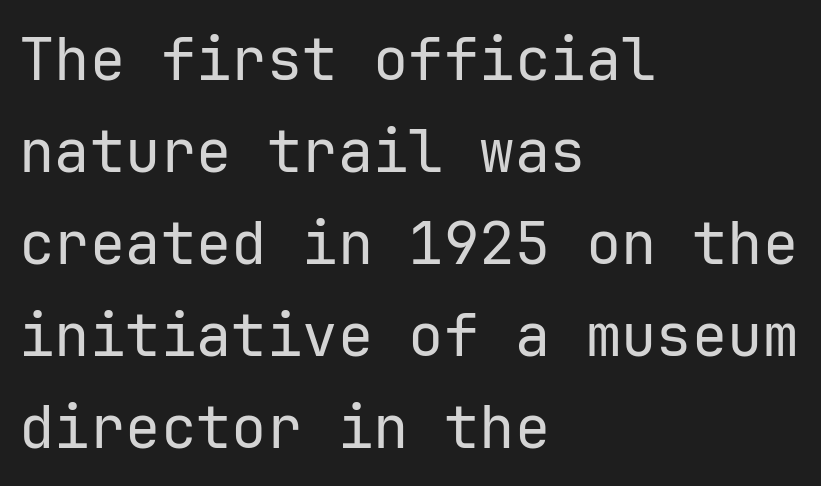
{"serif": "no", "italic": "no", "bold": "no", "weight": "regular", "width": "normal", "stroke_contrast": "low", "x_height": "medium", "underline": "no", "align": "left", "line_spacing": "normal", "line_spacing_ratio": 1.56, "letter_spacing": "normal", "letter_spacing_em": 0.0, "glyph_px": 59}
